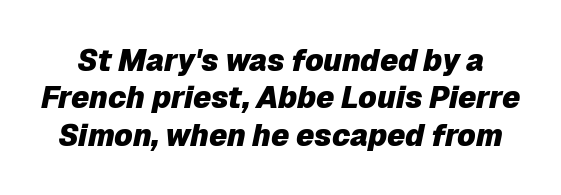
Letter spacing: default. The space directly below the letters is spotless. Every character sits at an angle, as italics do. Set as a true bold cut, around the 700 mark. Each letter keeps its own natural width here, so spacing adapts to shape.
